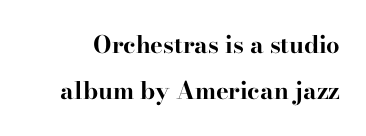
Q: Is the text bold? A: Yes.
Q: Is the text italic (slanted)? A: No, it is upright.
Q: Is the text underlined? A: No.
Q: Is the spacing between letters normal or unusually wide? A: Normal.
Q: Is the spacing between lines tight, normal or loose? A: Loose.
